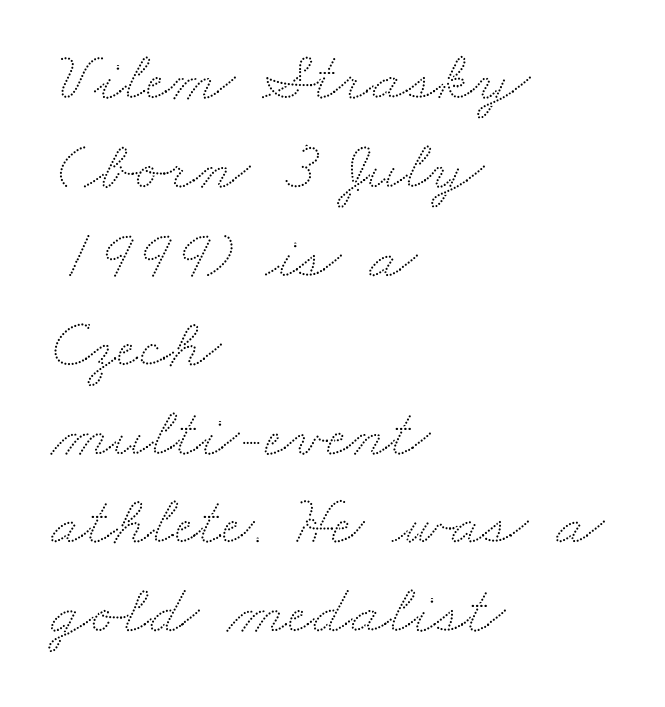
The passage shown has conventional tracking throughout. The zone under the glyphs is completely vacant. This sample has the flowing, uneven cadence of proportional lettering. Notice how descenders clear the ascenders below comfortably — that's standard leading. These lines stack with their left ends in a neat column.
